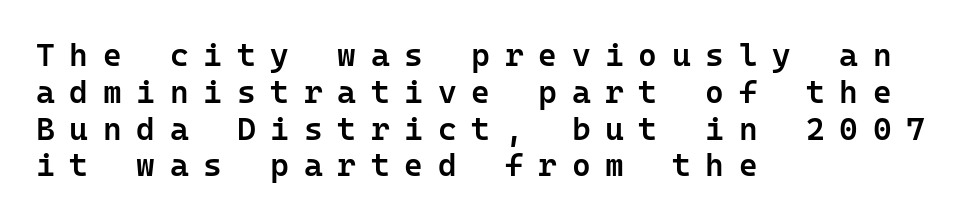
Q: Is the text bold? A: Semi-bold.
Q: Is the text italic (slanted)? A: No, it is upright.
Q: Is the typeface a serif or a sans-serif typeface? A: Sans-serif.
Q: Is the text underlined? A: No.
Q: How is the paragraph aligned? A: Left-aligned.
Q: Is the spacing between letters normal or unusually wide? A: Unusually wide.
Q: Is the spacing between lines tight, normal or loose? A: Tight.
Q: Width (condensed, normal, or wide)? A: Normal.
Q: Stroke contrast? A: Low.
Q: x-height? A: Medium.
